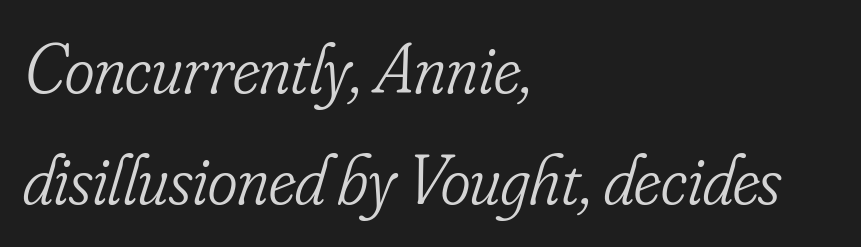
The designer left line spacing at the default. The setting favours the left margin, as ordinary paragraphs usually do. Characters follow at the spacing the type designer built in. Weight class: somewhere from thin through regular.
